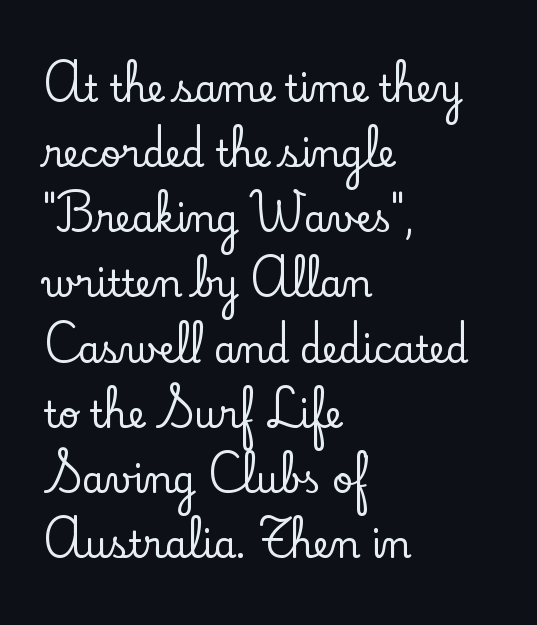
The image shows 36 px serif type, upright; set left-aligned, line spacing 1.81x, normal letter spacing, not underlined; low stroke contrast and a small x-height.
